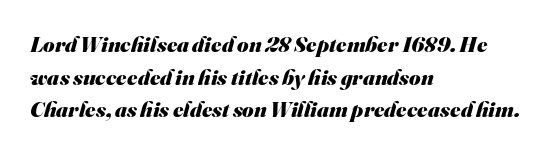
Q: Is the text bold? A: Yes.
Q: Is the text underlined? A: No.
Q: How is the paragraph aligned? A: Left-aligned.
Q: Is the spacing between letters normal or unusually wide? A: Normal.
Q: Is the spacing between lines tight, normal or loose? A: Normal.
